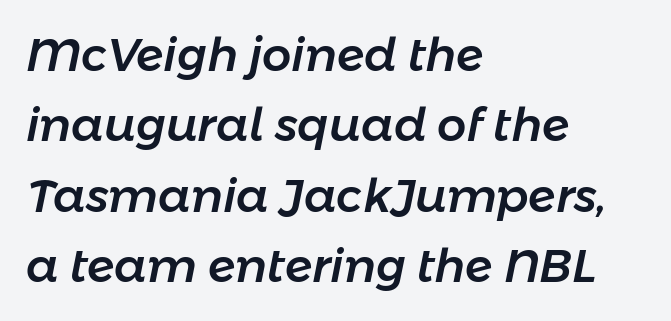
The image shows 46 px text type, italic (leaning right); set left-aligned, normal line spacing (1.53x), normal letter spacing, not underlined; low stroke contrast and a medium x-height.
